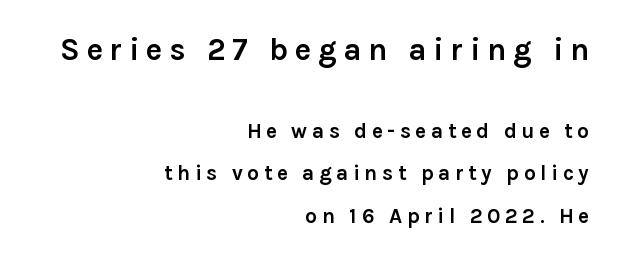
Q: Is the text bold? A: Yes.
Q: Is the text italic (slanted)? A: No, it is upright.
Q: Is the typeface a serif or a sans-serif typeface? A: Sans-serif.
Q: Is the text underlined? A: No.
Q: How is the paragraph aligned? A: Right-aligned.
Q: Is the spacing between letters normal or unusually wide? A: Unusually wide.
Q: Is the spacing between lines tight, normal or loose? A: Loose.
Q: Which block of text is set in a larger size, the first (top) or the second (bottom)? A: The first (top) one.
Q: Width (condensed, normal, or wide)? A: Normal.
Q: x-height? A: Medium.
Q: Monospaced? A: No.
